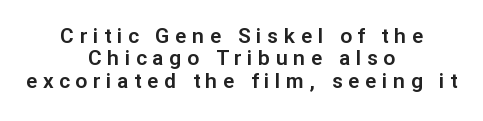
The image shows 21 px text type, upright; set centered, tight line spacing (1.07x), unusually wide letter spacing (+0.27 em), not underlined.
